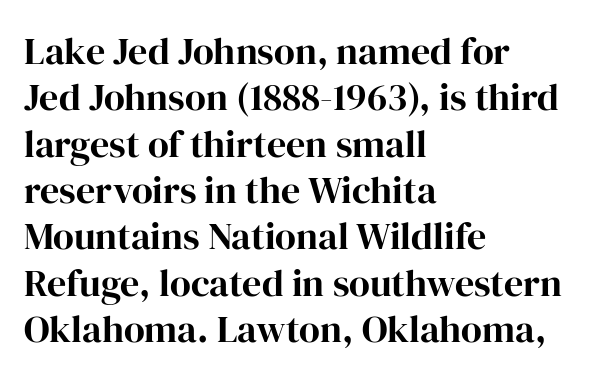
A bare baseline throughout the passage. Examine the stroke ends and you'll spot serifs. Here the designer chose a conventional face with non-uniform glyph widths. Italic? Not at all — the glyphs are vertical. A classic flush-left, rag-right setting is used for this passage.
